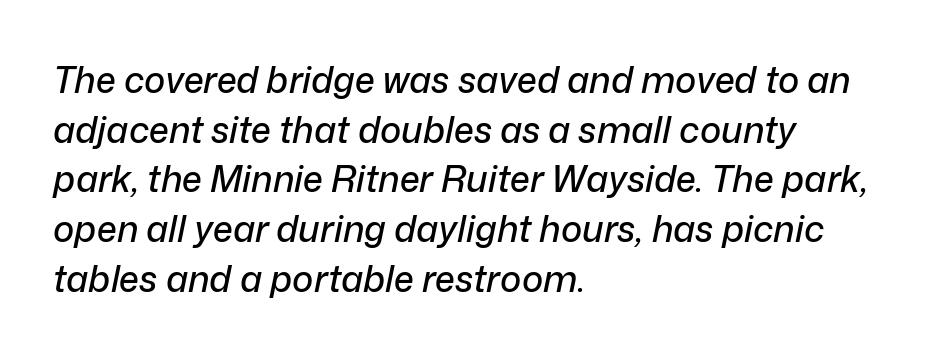
Q: Is the text italic (slanted)? A: Yes, it leans right by about 12 degrees.
Q: Is the text underlined? A: No.
Q: How is the paragraph aligned? A: Left-aligned.
Q: Is the spacing between letters normal or unusually wide? A: Normal.
Q: Is the spacing between lines tight, normal or loose? A: Normal.
Q: Width (condensed, normal, or wide)? A: Normal.
Q: Stroke contrast? A: Low.
Q: x-height? A: Medium.
Q: Monospaced? A: No.
